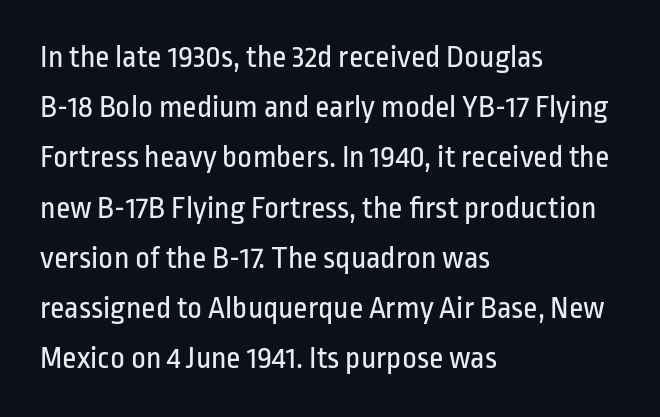
{"serif": "no", "italic": "no", "bold": "no", "weight": "regular", "width": "condensed", "stroke_contrast": "low", "x_height": "medium", "monospaced": "no", "underline": "no", "align": "left", "line_spacing": "normal", "line_spacing_ratio": 1.57, "letter_spacing": "normal", "letter_spacing_em": 0.0, "glyph_px": 32}
